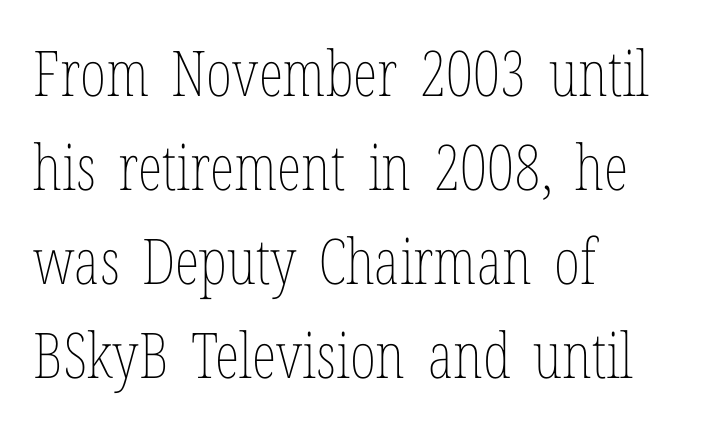
Q: Is the text bold? A: No.
Q: Is the text italic (slanted)? A: No, it is upright.
Q: Is the text underlined? A: No.
Q: How is the paragraph aligned? A: Left-aligned.
Q: Is the spacing between letters normal or unusually wide? A: Normal.
Q: Is the spacing between lines tight, normal or loose? A: Normal.
Q: Width (condensed, normal, or wide)? A: Condensed.
Q: Stroke contrast? A: Low.
Q: x-height? A: Medium.
Q: Monospaced? A: No.
